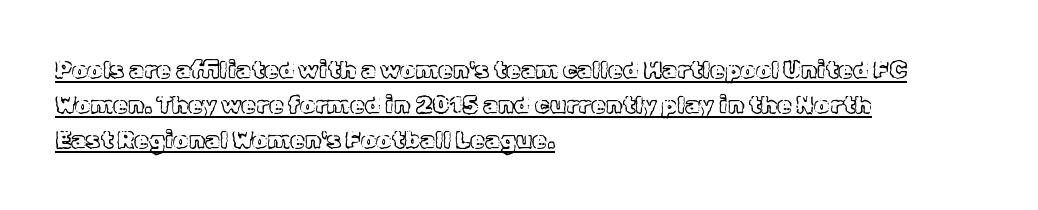
{"italic": "no", "underline": "yes", "align": "left", "line_spacing": "normal", "line_spacing_ratio": 1.46, "letter_spacing": "normal", "letter_spacing_em": 0.0, "glyph_px": 24}
